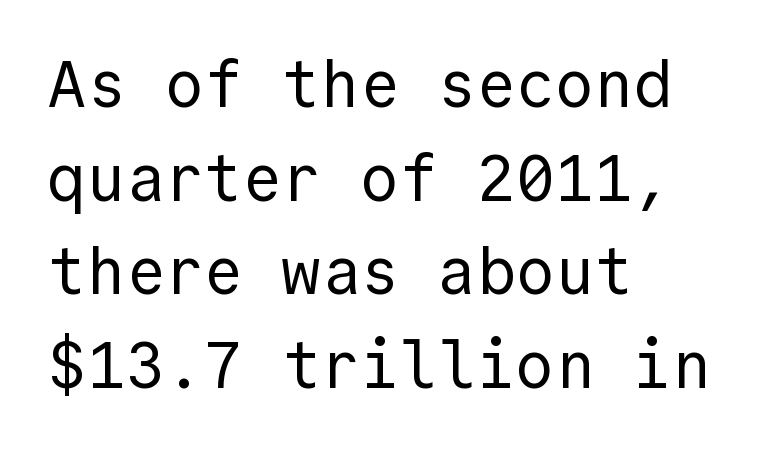
Quick note: not italic, upright. Is the block centered? No — it sits flush against the left margin. You could count columns in this text — the font is strictly monospaced. Descenders are the only things crossing below the line. Serif or sans? Sans — the stroke terminals are bare. This is not heavy type; no bold has been used.
